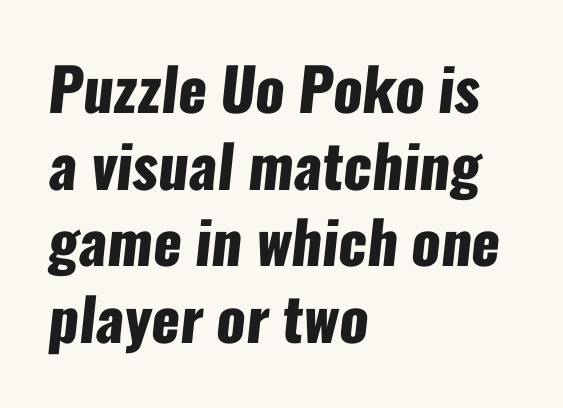
The image shows 59 px heavy, condensed sans-serif type; set left-aligned, normal line spacing (1.3x), normal letter spacing, not underlined; low stroke contrast and a medium x-height.
